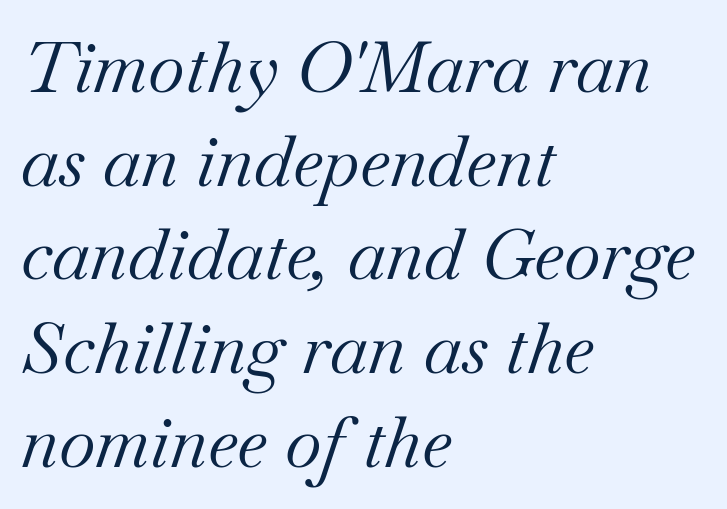
The lines in this sample share a left origin and differ only in where they stop. Students, note that the glyphs here touch the page at normal intervals. The face used here is seriffed, in the tradition of book romans. Type without underlining. Successive baselines arrive at the customary interval.
